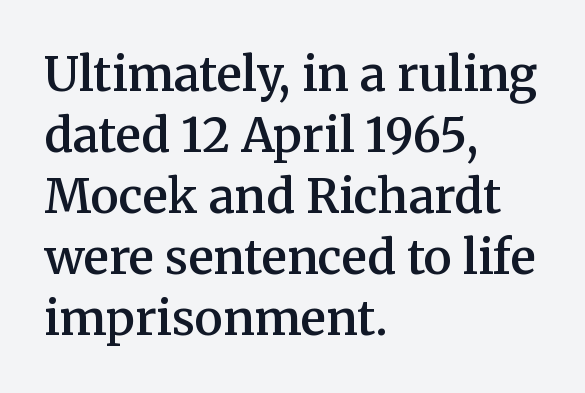
The image shows 47 px semibold serif type, upright; set left-aligned, normal line spacing (1.3x), normal letter spacing, not underlined; medium stroke contrast and a medium x-height.
